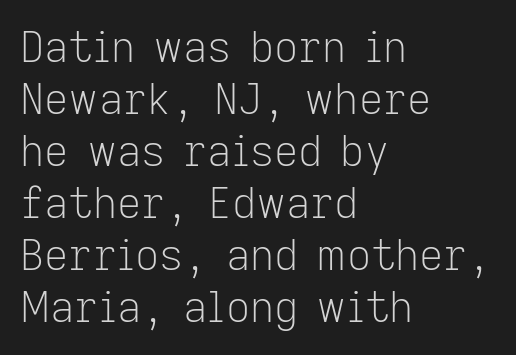
Q: Is the text bold? A: No.
Q: Is the text italic (slanted)? A: No, it is upright.
Q: Is the typeface a serif or a sans-serif typeface? A: Sans-serif.
Q: Is the text underlined? A: No.
Q: How is the paragraph aligned? A: Left-aligned.
Q: Is the spacing between letters normal or unusually wide? A: Normal.
Q: Width (condensed, normal, or wide)? A: Normal.
Q: Stroke contrast? A: Low.
Q: x-height? A: Medium.
Q: Monospaced? A: No.
